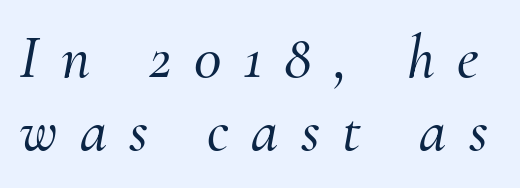
Loose tracking; the words dissolve into strings of separated letters. No word sits above an underline. Looking at the ascenders, they clearly lean. The letters advance in unequal steps, a hallmark of proportional type. The rendering shows small feet on the letterforms — a serif design.
